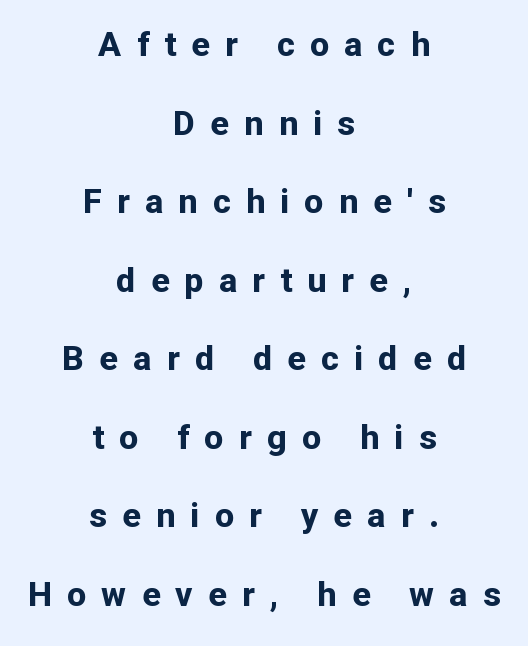
Q: Is the text bold? A: Yes.
Q: Is the text italic (slanted)? A: No, it is upright.
Q: Is the typeface a serif or a sans-serif typeface? A: Sans-serif.
Q: Is the text underlined? A: No.
Q: How is the paragraph aligned? A: Centered.
Q: Is the spacing between letters normal or unusually wide? A: Unusually wide.
Q: Is the spacing between lines tight, normal or loose? A: Loose.
Q: Width (condensed, normal, or wide)? A: Normal.
Q: Stroke contrast? A: Low.
Q: x-height? A: Medium.
Q: Monospaced? A: No.
